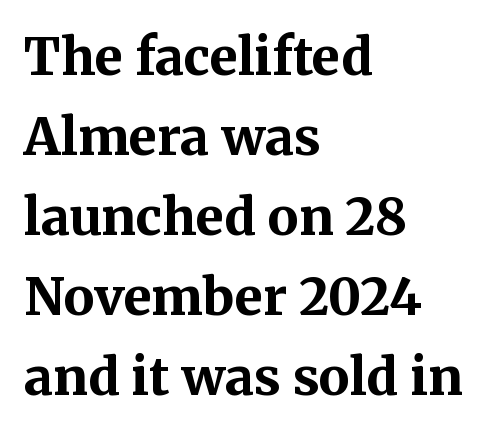
Q: Is the text bold? A: Yes.
Q: Is the text italic (slanted)? A: No, it is upright.
Q: Is the typeface a serif or a sans-serif typeface? A: Serif.
Q: Is the text underlined? A: No.
Q: How is the paragraph aligned? A: Left-aligned.
Q: Is the spacing between letters normal or unusually wide? A: Normal.
Q: Is the spacing between lines tight, normal or loose? A: Normal.
Q: Width (condensed, normal, or wide)? A: Normal.
Q: Stroke contrast? A: Medium.
Q: x-height? A: Medium.
Q: Monospaced? A: No.
